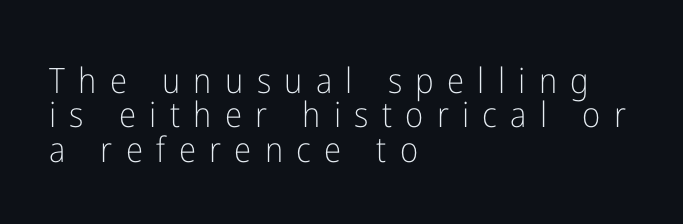
The image shows 35 px light, condensed sans-serif type, upright; set left-aligned, tight line spacing (0.98x), unusually wide letter spacing (+0.38 em), not underlined; low stroke contrast and a medium x-height.
